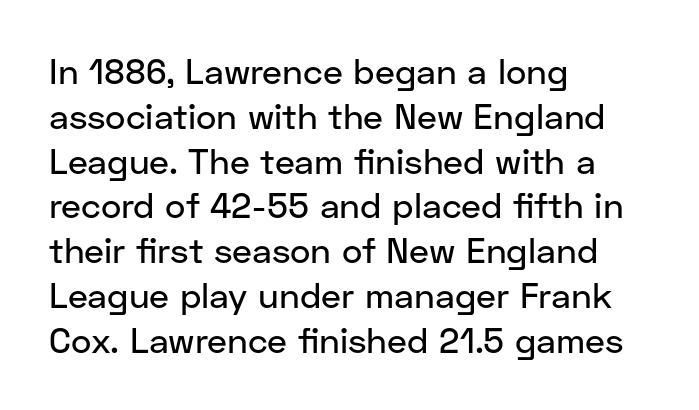
{"serif": "no", "italic": "no", "width": "normal", "stroke_contrast": "low", "x_height": "medium", "monospaced": "no", "underline": "no", "align": "left", "line_spacing": "normal", "line_spacing_ratio": 1.28, "letter_spacing": "normal", "letter_spacing_em": 0.0, "glyph_px": 35}
